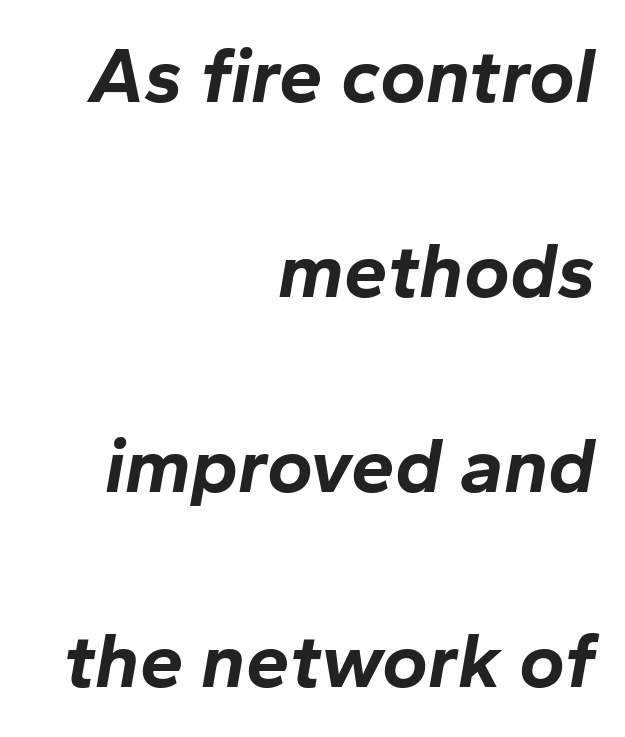
The image shows 78 px bold type, italic (leaning right); set right-aligned, loose line spacing (2.5x), normal letter spacing, not underlined; low stroke contrast and a medium x-height.
